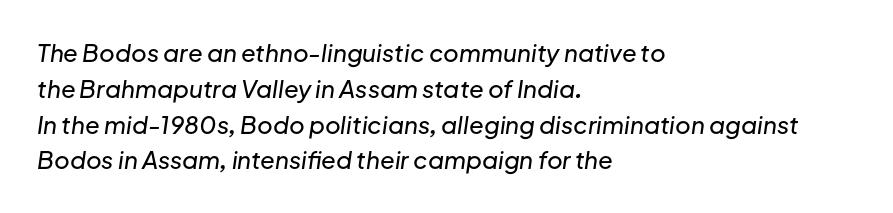
{"italic": "yes", "lean": "right", "slant_degrees": 8, "underline": "no", "align": "left", "line_spacing": "normal", "line_spacing_ratio": 1.49, "letter_spacing": "normal", "letter_spacing_em": 0.0, "glyph_px": 24}
